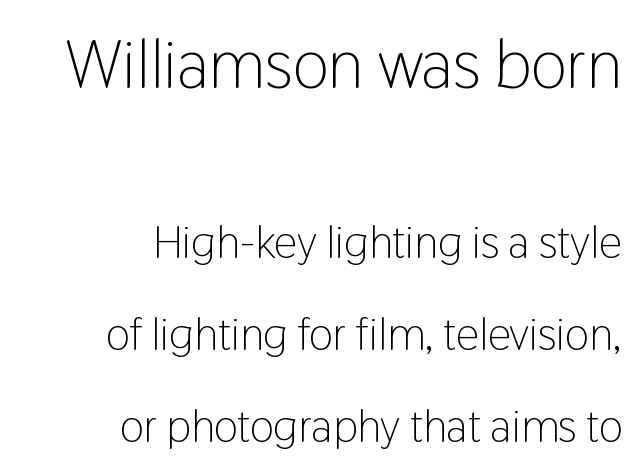
{"serif": "no", "italic": "no", "bold": "no", "weight": "light", "width": "condensed", "stroke_contrast": "low", "x_height": "medium", "monospaced": "no", "underline": "no", "align": "right", "line_spacing": "loose", "line_spacing_ratio": 2.0, "letter_spacing": "normal", "letter_spacing_em": 0.0, "larger_block": "first", "size_ratio": 1.5, "glyph_px": 69}
